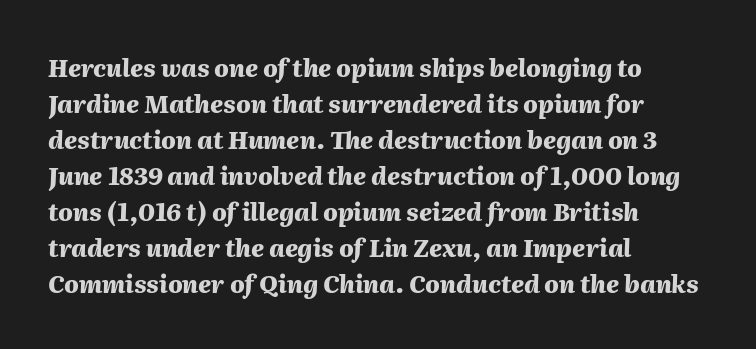
The rendering uses a moderate line-height, typical for paragraphs. Nothing unusual about the tracking: characters are spaced as the font intends. The words here are not underlined. Does the copy run flush right? No — it runs flush left. Strong, thick strokes mark this as bold type. In terms of posture, this sample is oblique.
